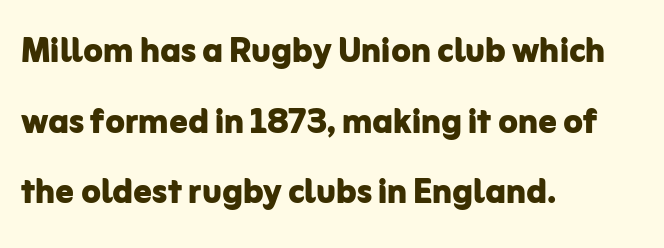
The passage shown has conventional tracking throughout. Anything drawn beneath the words? Only blank space. Is the block centered? No — it sits flush against the left margin. Upright lettering throughout. The leading is moderate, giving the passage an even texture.
